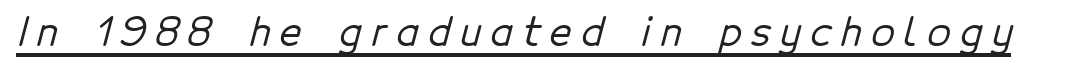
Q: Is the typeface a serif or a sans-serif typeface? A: Sans-serif.
Q: Is the text underlined? A: Yes.
Q: Is the spacing between letters normal or unusually wide? A: Unusually wide.
Q: Width (condensed, normal, or wide)? A: Normal.
Q: Stroke contrast? A: Low.
Q: x-height? A: Medium.
Q: Monospaced? A: No.
